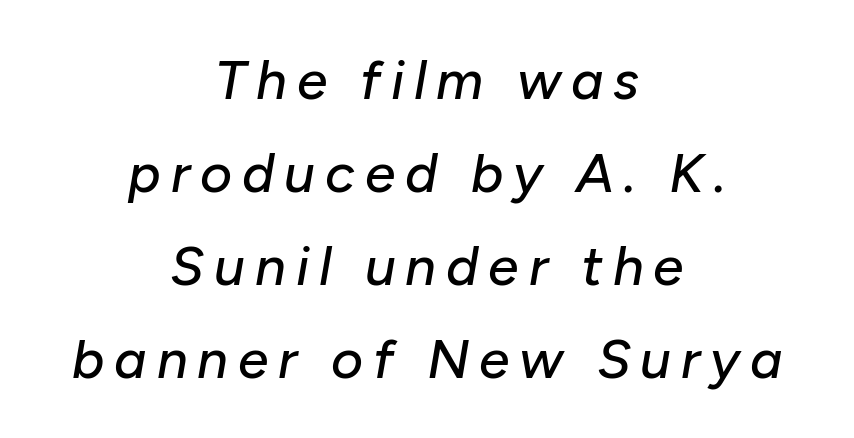
Leading: standard. Words float on clear page, feet unadorned. Each letter keeps its own natural width here, so spacing adapts to shape. If you folded the block vertically in half, each line would mirror itself in length. The glyphs look as if they've been sheared to an angle.
